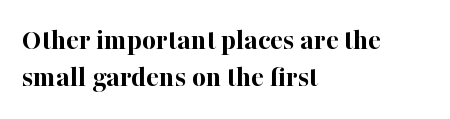
Are there feet on the stems? There are — it's a serif. Tall strokes in this sample are plumb rather than angled. Compared with typical body copy, the letter spacing here is the same. Which margin do the lines hug? The left one — the right edge is uneven. Any mark beneath the type? The region is blank.
